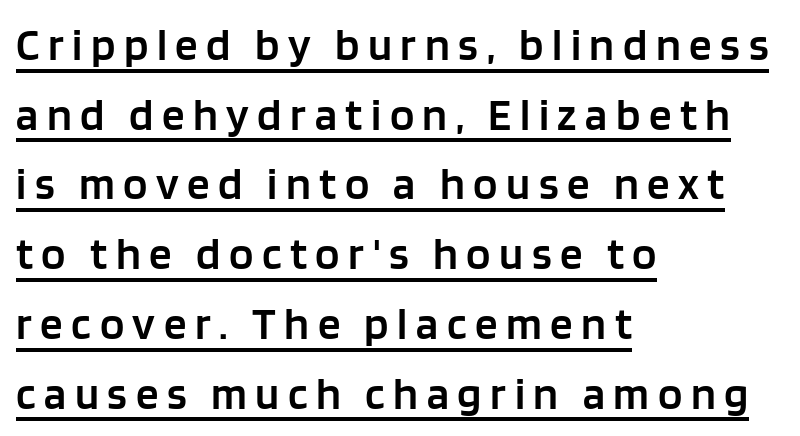
{"serif": "no", "italic": "no", "bold": "semi", "weight": "semibold", "width": "normal", "stroke_contrast": "low", "x_height": "large", "monospaced": "no", "underline": "yes", "align": "left", "line_spacing": "normal", "line_spacing_ratio": 1.55, "glyph_px": 45}
